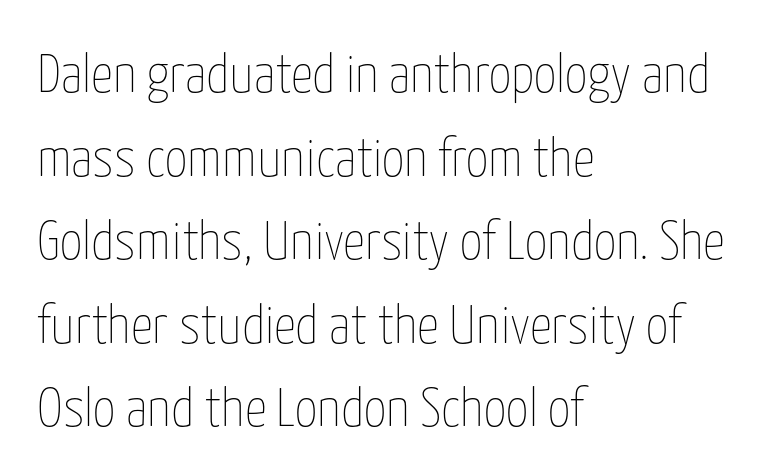
{"italic": "no", "bold": "no", "weight": "thin", "width": "condensed", "stroke_contrast": "low", "x_height": "medium", "monospaced": "no", "underline": "no", "align": "left", "line_spacing": "normal", "line_spacing_ratio": 1.52, "letter_spacing": "normal", "letter_spacing_em": 0.0, "glyph_px": 55}
